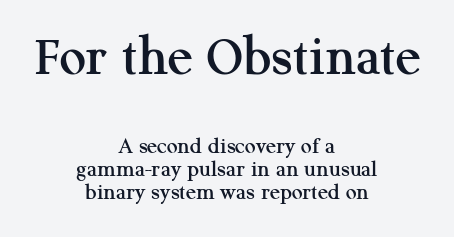
This sample has the flowing, uneven cadence of proportional lettering. Typographically, this falls in the serif category. Note: larger setting up top, smaller setting below. A bare baseline throughout the passage.
